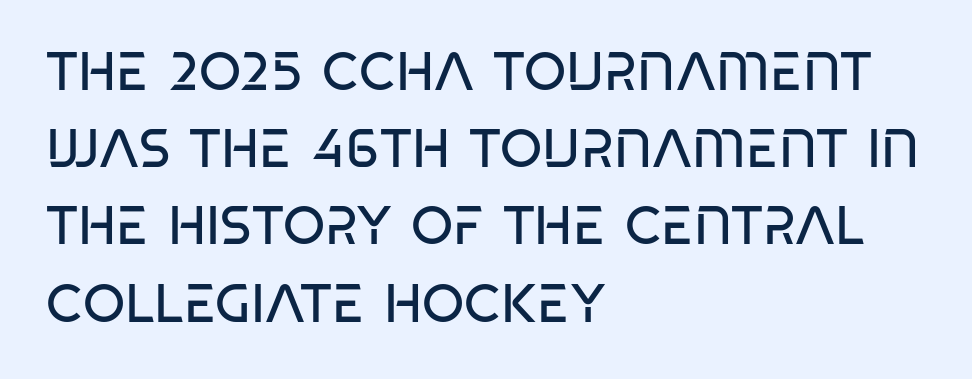
In terms of letterform style, serifs are entirely absent. The glyphs are unaccompanied by any horizontal stroke below them. Line beginnings align vertically; line endings do not. No extra tracking has been applied to these lines. These lines are rendered in a variable-pitch font. On a weight scale, this lands at 450 or below.
